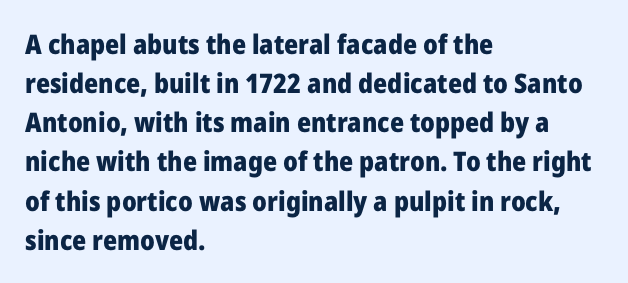
The typography opts for an upright posture over an oblique one. The face used here has the dense, thick strokes of a bold. Words float on clear page, feet unadorned. The typesetter chose a ragged-right arrangement here.
